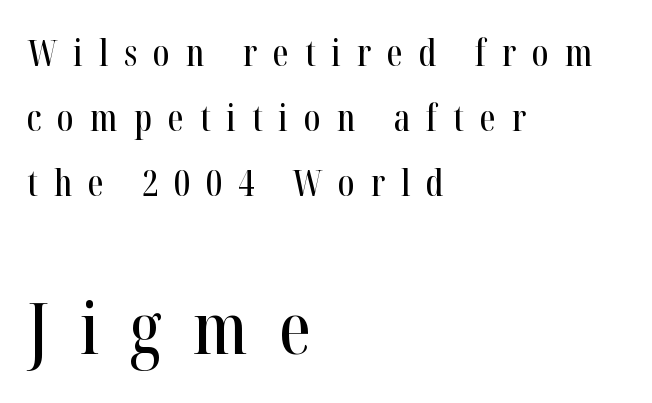
Someone cranked the tracking dial way up on this one. Is the block centered? No — it sits flush against the left margin. The string is rendered with underlining switched off. The typography opts for an upright posture over an oblique one. These lines are composed in type with serifs.
